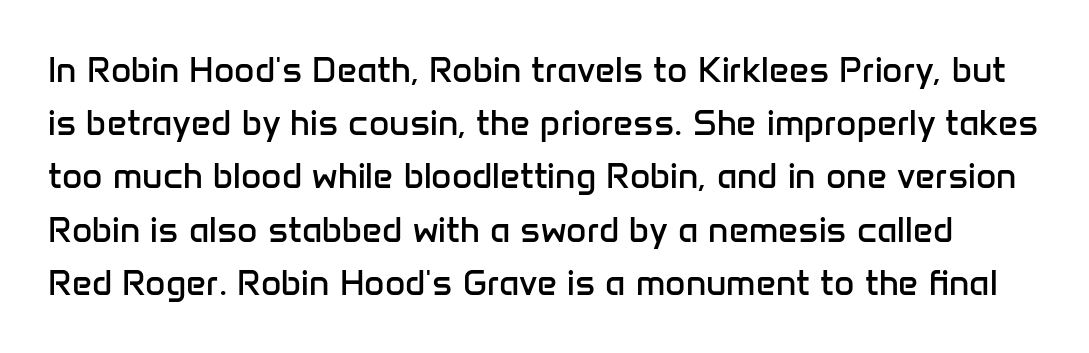
{"serif": "no", "italic": "no", "bold": "no", "weight": "regular", "width": "normal", "stroke_contrast": "low", "x_height": "medium", "monospaced": "no", "underline": "no", "line_spacing": "normal", "line_spacing_ratio": 1.52, "letter_spacing": "normal", "letter_spacing_em": 0.0, "glyph_px": 35}
